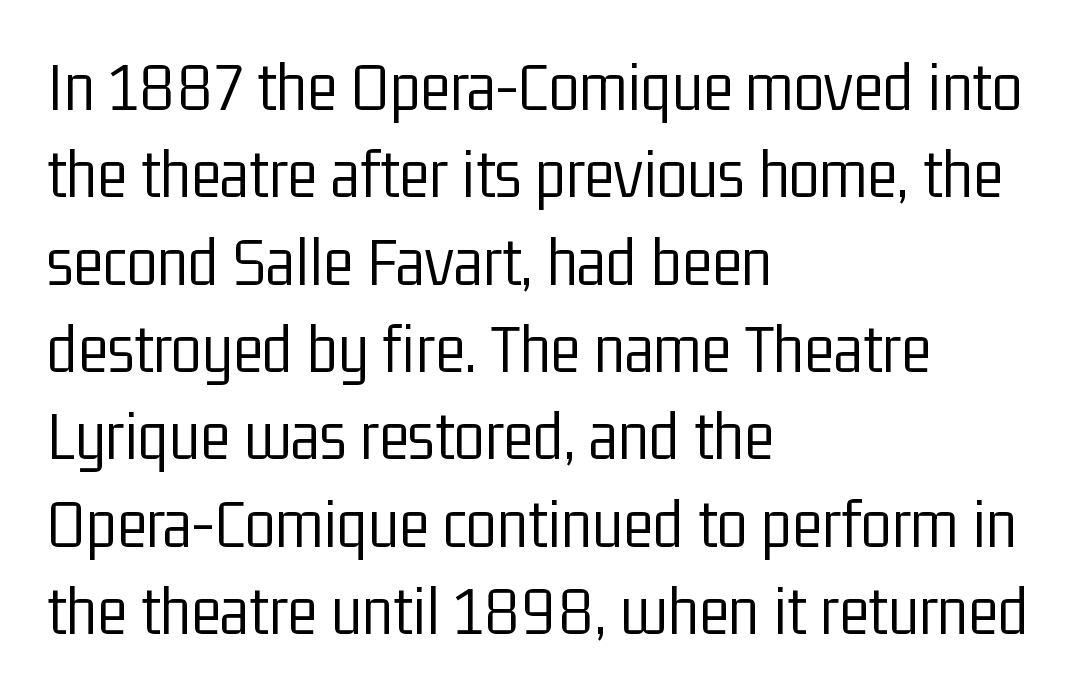
The image shows 71 px light, condensed sans-serif type, upright; set left-aligned, line spacing 1.23x, normal letter spacing, not underlined; low stroke contrast and a medium x-height.
